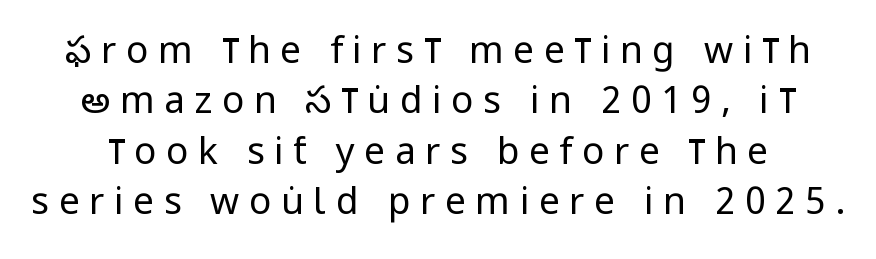
Q: Is the text bold? A: No.
Q: Is the text italic (slanted)? A: No, it is upright.
Q: Is the typeface a serif or a sans-serif typeface? A: Sans-serif.
Q: Is the text underlined? A: No.
Q: Is the spacing between letters normal or unusually wide? A: Unusually wide.
Q: Is the spacing between lines tight, normal or loose? A: Normal.
Q: Width (condensed, normal, or wide)? A: Condensed.
Q: Stroke contrast? A: Low.
Q: x-height? A: Large.
Q: Monospaced? A: No.
